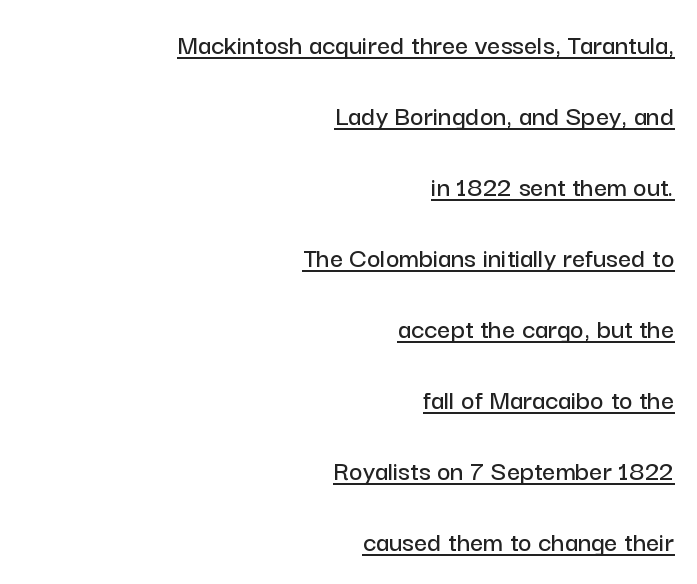
{"serif": "no", "italic": "no", "width": "normal", "stroke_contrast": "low", "x_height": "medium", "monospaced": "no", "underline": "yes", "align": "right", "line_spacing": "loose", "line_spacing_ratio": 2.45, "letter_spacing": "normal", "letter_spacing_em": 0.0, "glyph_px": 29}
